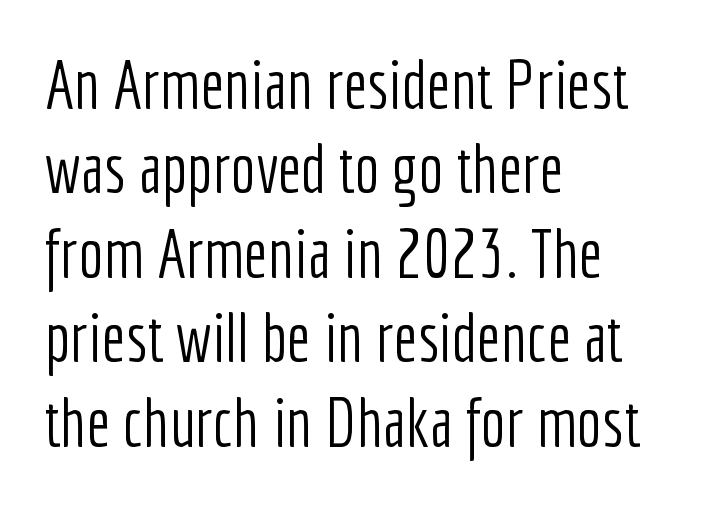
Q: Is the text bold? A: No.
Q: Is the text italic (slanted)? A: No, it is upright.
Q: Is the typeface a serif or a sans-serif typeface? A: Sans-serif.
Q: Is the text underlined? A: No.
Q: How is the paragraph aligned? A: Left-aligned.
Q: Is the spacing between letters normal or unusually wide? A: Normal.
Q: Is the spacing between lines tight, normal or loose? A: Normal.
Q: Width (condensed, normal, or wide)? A: Condensed.
Q: Stroke contrast? A: Low.
Q: x-height? A: Medium.
Q: Monospaced? A: No.
